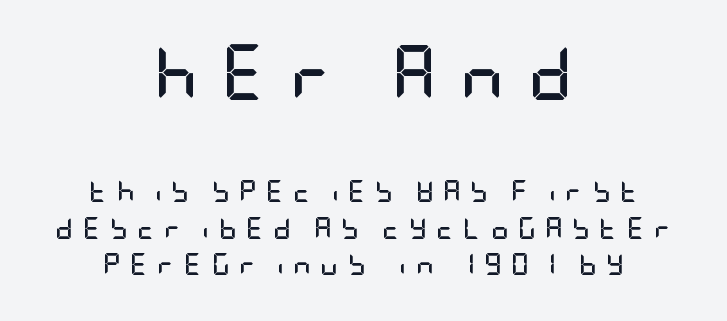
Q: Is the text bold? A: Yes.
Q: Is the text italic (slanted)? A: No, it is upright.
Q: Is the typeface a serif or a sans-serif typeface? A: Sans-serif.
Q: Is the text underlined? A: No.
Q: How is the paragraph aligned? A: Centered.
Q: Is the spacing between letters normal or unusually wide? A: Unusually wide.
Q: Is the spacing between lines tight, normal or loose? A: Normal.
Q: Which block of text is set in a larger size, the first (top) or the second (bottom)? A: The first (top) one.
Q: Width (condensed, normal, or wide)? A: Condensed.
Q: Stroke contrast? A: Low.
Q: x-height? A: Large.
